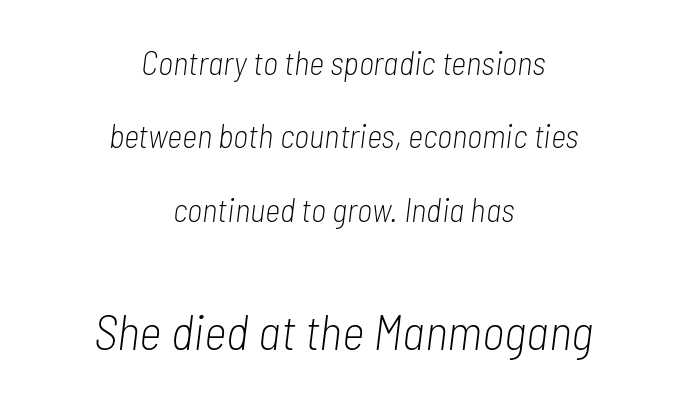
Q: Is the text bold? A: No.
Q: Is the text italic (slanted)? A: Yes, it leans right by about 7 degrees.
Q: Is the text underlined? A: No.
Q: How is the paragraph aligned? A: Centered.
Q: Is the spacing between letters normal or unusually wide? A: Normal.
Q: Is the spacing between lines tight, normal or loose? A: Loose.
Q: Which block of text is set in a larger size, the first (top) or the second (bottom)? A: The second (bottom) one.
Q: Width (condensed, normal, or wide)? A: Condensed.
Q: Stroke contrast? A: Low.
Q: x-height? A: Medium.
Q: Monospaced? A: No.
